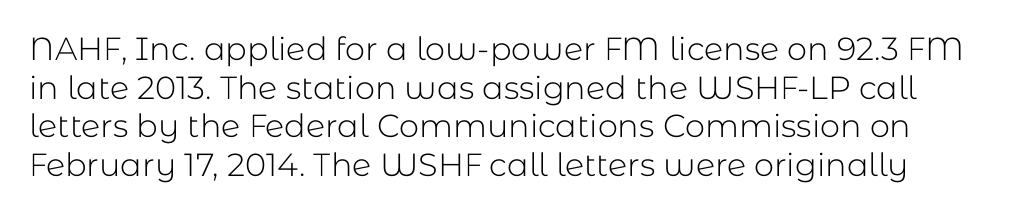
The image shows 32 px light sans-serif type, upright; set line spacing 1.21x, normal letter spacing, not underlined; low stroke contrast and a medium x-height.
